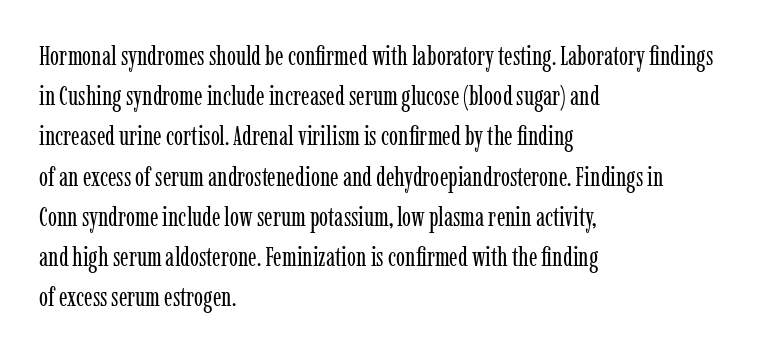
{"italic": "no", "bold": "no", "underline": "no", "align": "left", "line_spacing": "normal", "line_spacing_ratio": 1.49, "letter_spacing": "normal", "letter_spacing_em": 0.0, "glyph_px": 27}
